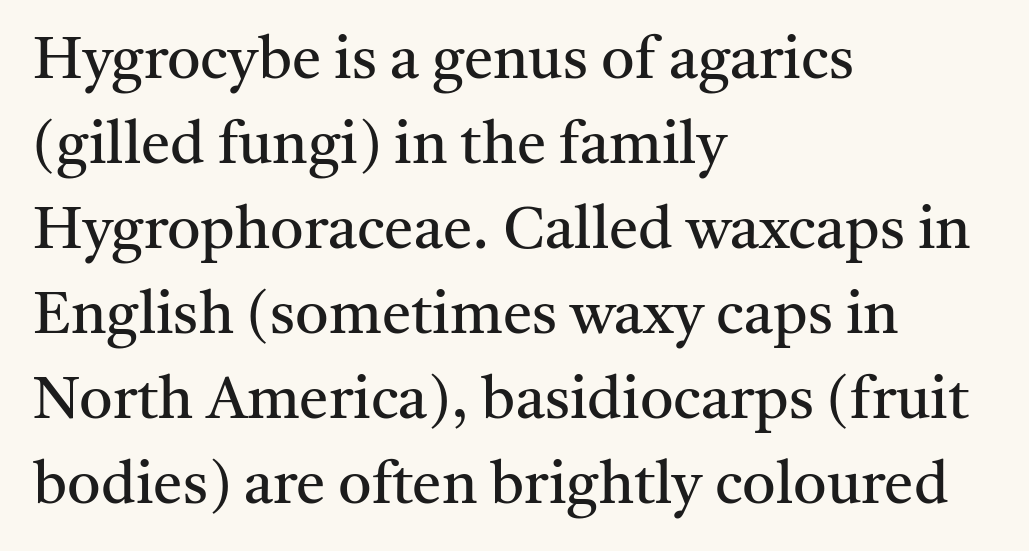
In terms of letterspacing, this is plain default setting. In terms of letterform style, serifs are clearly present. Notice how the passage keeps a crisp vertical edge on the left only. The typesetting does not lean heavy: it is not bold. Unmarked baselines from the first word to the last. The block of text has a typical density, with ordinary space between rows.
